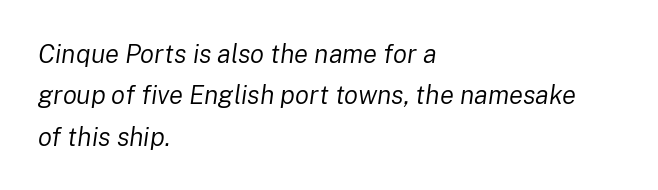
The image shows 26 px text type, italic (leaning right); set left-aligned, normal line spacing (1.59x), normal letter spacing, not underlined.
